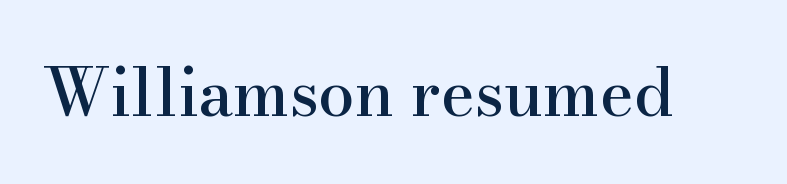
{"serif": "yes", "italic": "no", "width": "normal", "stroke_contrast": "high", "x_height": "small", "monospaced": "no", "underline": "no", "letter_spacing": "normal", "letter_spacing_em": 0.0, "glyph_px": 65}
